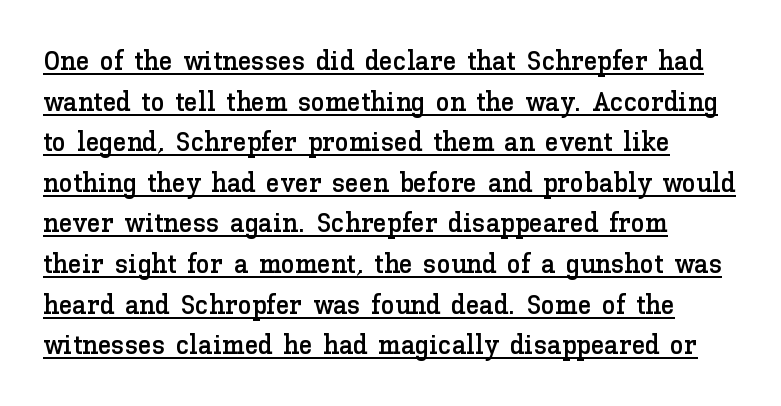
{"italic": "no", "width": "normal", "stroke_contrast": "low", "x_height": "medium", "monospaced": "no", "underline": "yes", "align": "left", "line_spacing": "normal", "line_spacing_ratio": 1.45, "letter_spacing": "normal", "letter_spacing_em": 0.0, "glyph_px": 28}
